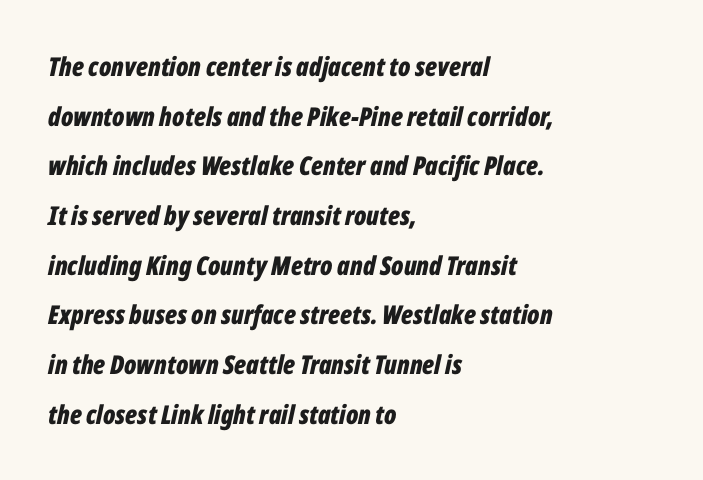
The image shows 26 px bold type, italic (leaning right); set left-aligned, loose line spacing (1.91x), normal letter spacing, not underlined.
